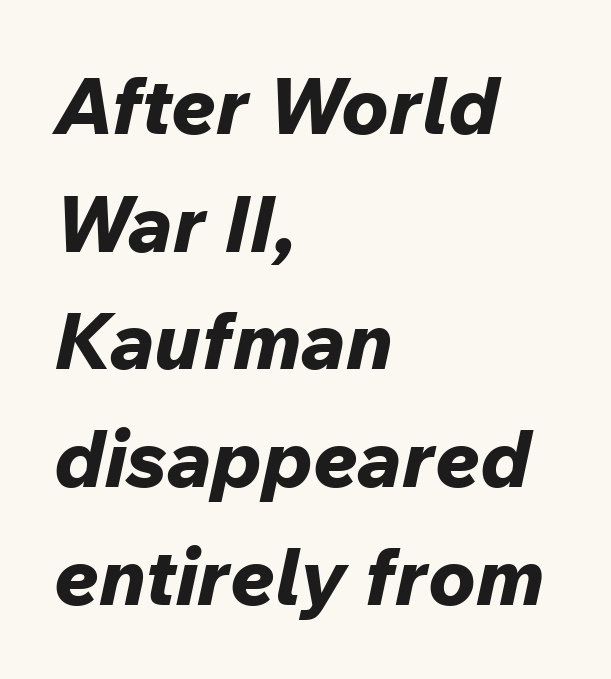
{"italic": "yes", "lean": "right", "slant_degrees": 12, "bold": "yes", "weight": "bold", "width": "normal", "stroke_contrast": "low", "x_height": "medium", "monospaced": "no", "underline": "no", "align": "left", "line_spacing": "normal", "line_spacing_ratio": 1.49, "letter_spacing": "normal", "letter_spacing_em": 0.0, "glyph_px": 79}
